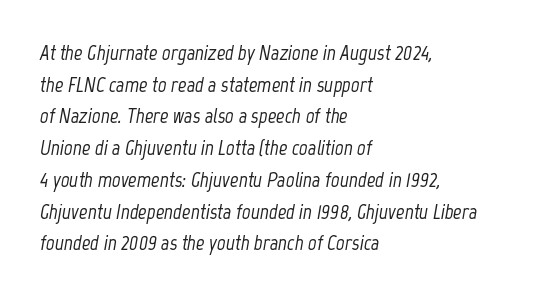
{"italic": "yes", "lean": "right", "slant_degrees": 12, "underline": "no", "align": "left", "line_spacing": "normal", "line_spacing_ratio": 1.51, "letter_spacing": "normal", "letter_spacing_em": 0.0, "glyph_px": 21}
